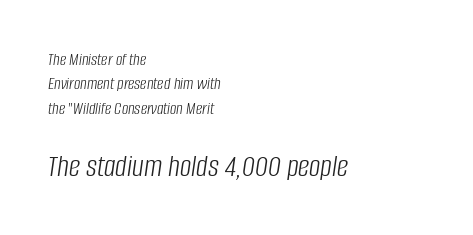
Q: Is the text bold? A: No.
Q: Is the text italic (slanted)? A: Yes, it leans right by about 8 degrees.
Q: Is the text underlined? A: No.
Q: How is the paragraph aligned? A: Left-aligned.
Q: Is the spacing between letters normal or unusually wide? A: Normal.
Q: Is the spacing between lines tight, normal or loose? A: Normal.
Q: Which block of text is set in a larger size, the first (top) or the second (bottom)? A: The second (bottom) one.
Q: Width (condensed, normal, or wide)? A: Condensed.
Q: Stroke contrast? A: Low.
Q: x-height? A: Large.
Q: Monospaced? A: No.
